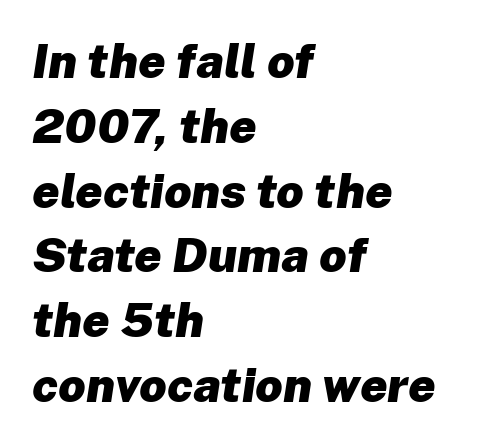
{"italic": "yes", "lean": "right", "slant_degrees": 8, "bold": "yes", "weight": "heavy", "width": "normal", "stroke_contrast": "low", "x_height": "medium", "monospaced": "no", "underline": "no", "align": "left", "line_spacing": "normal", "line_spacing_ratio": 1.35, "letter_spacing": "normal", "letter_spacing_em": 0.0, "glyph_px": 48}
